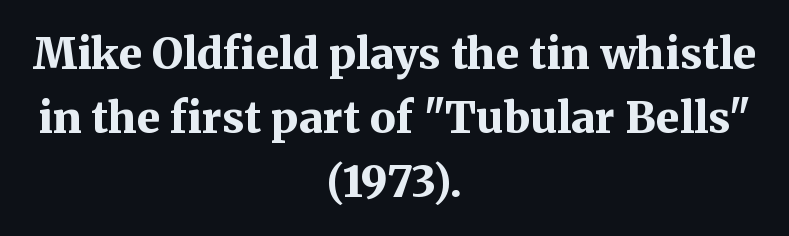
Nothing unusual about the tracking: characters are spaced as the font intends. The designer went with a serif here, giving each stem small feet. Chunky letters — that's bold for sure. These lines are rendered in a variable-pitch font. Honestly, there is no underline to notice here at all.
